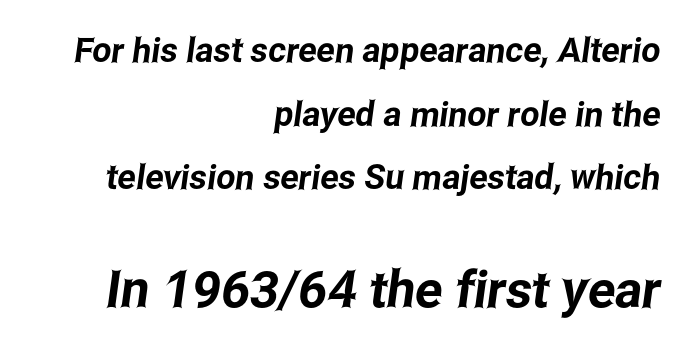
Q: Is the typeface a serif or a sans-serif typeface? A: Sans-serif.
Q: Is the text underlined? A: No.
Q: How is the paragraph aligned? A: Right-aligned.
Q: Is the spacing between letters normal or unusually wide? A: Normal.
Q: Which block of text is set in a larger size, the first (top) or the second (bottom)? A: The second (bottom) one.
Q: Width (condensed, normal, or wide)? A: Condensed.
Q: Stroke contrast? A: Low.
Q: x-height? A: Medium.
Q: Monospaced? A: No.
